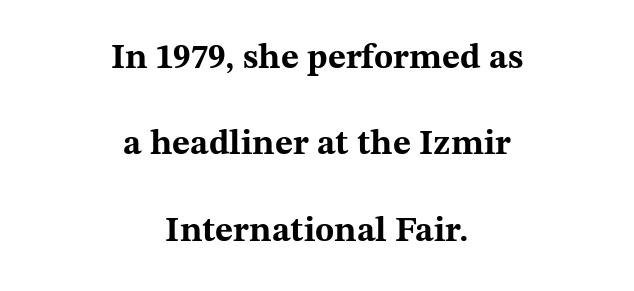
Its strokes are broad and dark, the hallmark of bold type. Stroke terminals: seriffed. Character widths vary here, with narrow letters taking less room than wide ones. Successive baselines arrive slowly, with a big drop between each.
